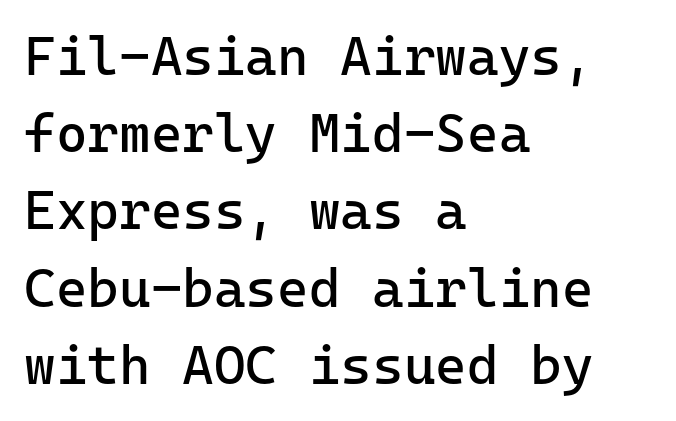
The image shows 54 px regular-weight sans-serif type, upright, monospaced; set left-aligned, normal line spacing (1.43x), normal letter spacing, not underlined; low stroke contrast and a medium x-height.
